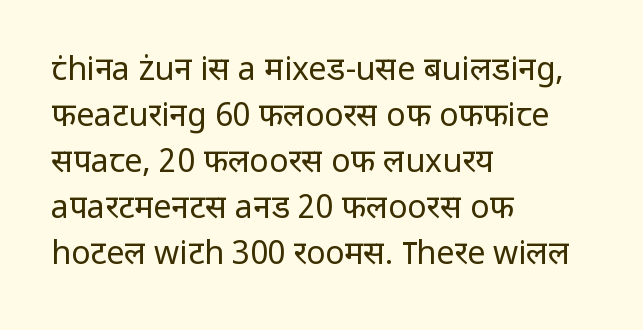
The image shows 32 px regular-weight sans-serif type, upright; set left-aligned, normal line spacing (1.44x), normal letter spacing, not underlined; low stroke contrast and a medium x-height.
